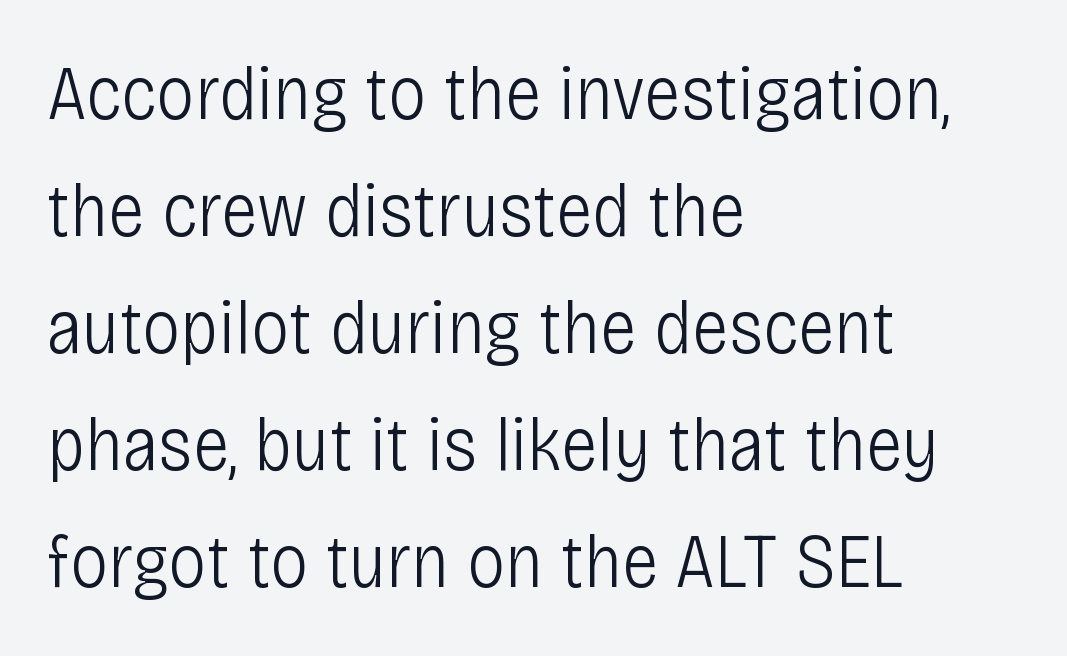
Q: Is the text bold? A: No.
Q: Is the text italic (slanted)? A: No, it is upright.
Q: Is the typeface a serif or a sans-serif typeface? A: Sans-serif.
Q: Is the text underlined? A: No.
Q: How is the paragraph aligned? A: Left-aligned.
Q: Is the spacing between letters normal or unusually wide? A: Normal.
Q: Is the spacing between lines tight, normal or loose? A: Normal.
Q: Width (condensed, normal, or wide)? A: Condensed.
Q: Stroke contrast? A: Low.
Q: x-height? A: Large.
Q: Monospaced? A: No.
